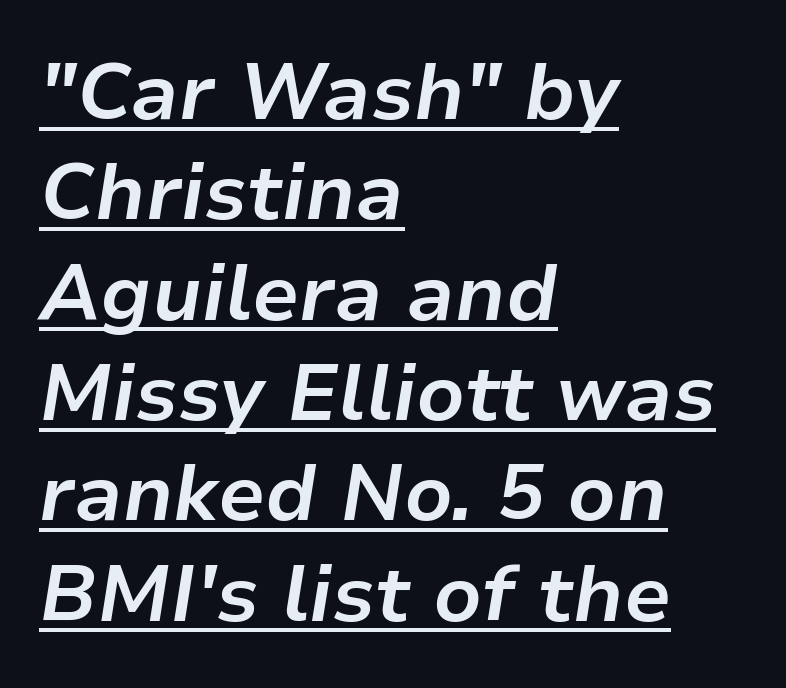
What stands out about the letter spacing? Nothing — it is the standard amount. Normally led — the rows are evenly, conventionally spaced. Looks like regular typesetting: each glyph gets only the width it needs. The rendering anchors every line to the left-hand side. Would a proofreader flag this as italicized? Yes. In terms of weight, the rendering is a true, heavy bold.
